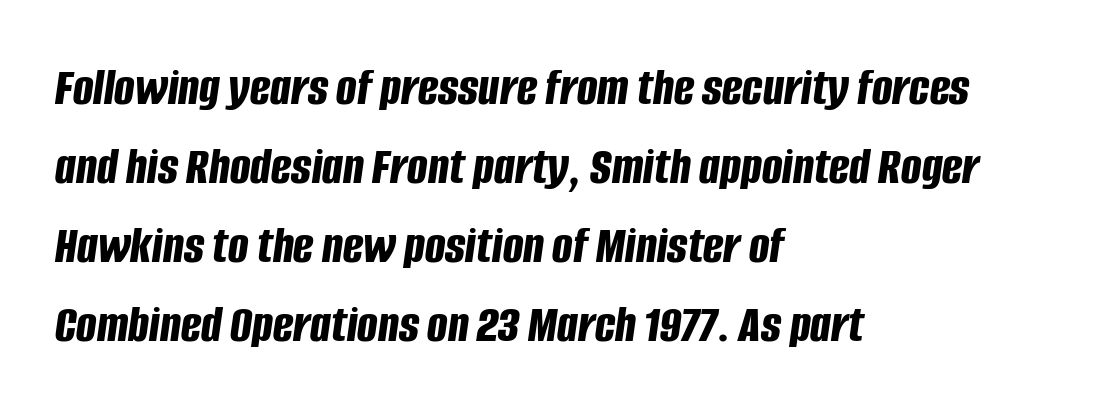
The line-height multiplier appears to be the usual default. The paragraph has a hard left edge and a soft right edge. You could call the tracking neutral — neither tight nor loose. Beneath every word, the page is bare. Thick stems and heavy bowls — unmistakably bold.
